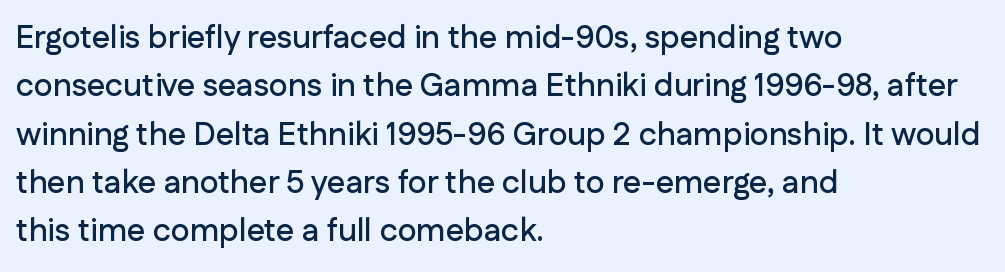
{"serif": "no", "italic": "no", "width": "normal", "stroke_contrast": "low", "x_height": "medium", "monospaced": "no", "underline": "no", "align": "left", "line_spacing": "normal", "line_spacing_ratio": 1.51, "letter_spacing": "normal", "letter_spacing_em": 0.0, "glyph_px": 32}
